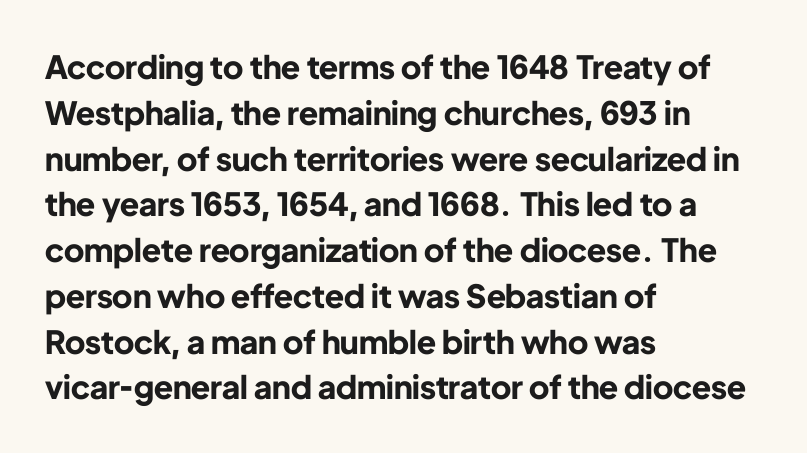
Q: Is the text bold? A: Yes.
Q: Is the text italic (slanted)? A: No, it is upright.
Q: Is the typeface a serif or a sans-serif typeface? A: Sans-serif.
Q: Is the text underlined? A: No.
Q: How is the paragraph aligned? A: Left-aligned.
Q: Is the spacing between letters normal or unusually wide? A: Normal.
Q: Is the spacing between lines tight, normal or loose? A: Normal.
Q: Width (condensed, normal, or wide)? A: Normal.
Q: Stroke contrast? A: Low.
Q: x-height? A: Medium.
Q: Monospaced? A: No.
